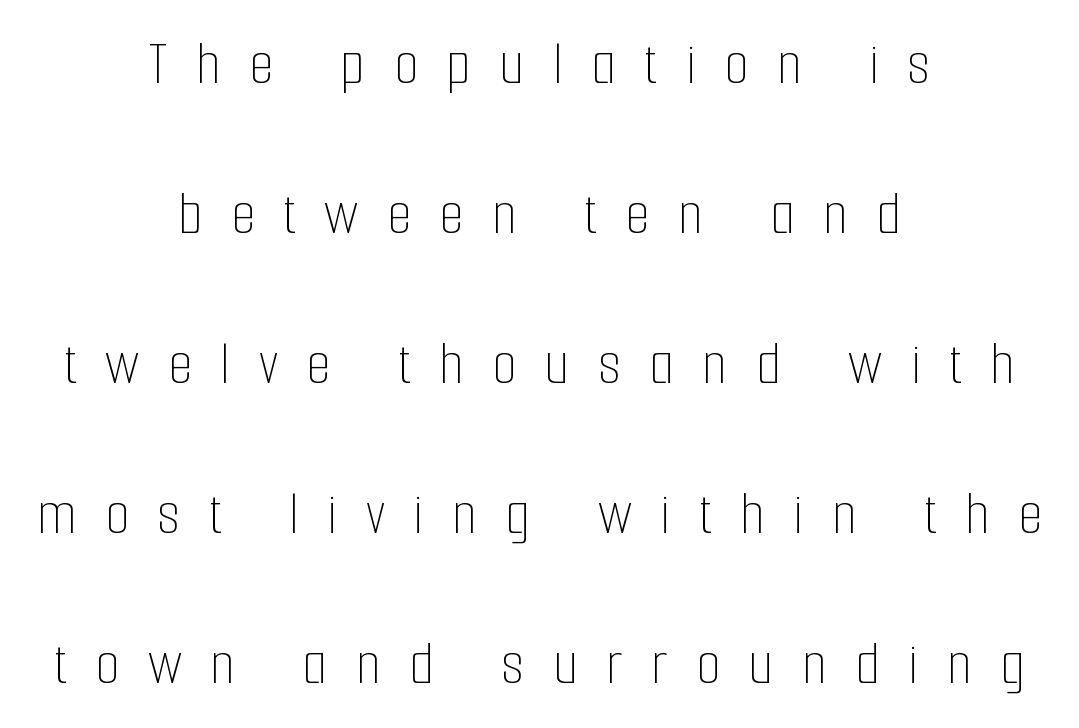
Q: Is the text bold? A: No.
Q: Is the text italic (slanted)? A: No, it is upright.
Q: Is the text underlined? A: No.
Q: How is the paragraph aligned? A: Centered.
Q: Is the spacing between letters normal or unusually wide? A: Unusually wide.
Q: Is the spacing between lines tight, normal or loose? A: Loose.
Q: Width (condensed, normal, or wide)? A: Condensed.
Q: Stroke contrast? A: Low.
Q: x-height? A: Medium.
Q: Monospaced? A: No.
